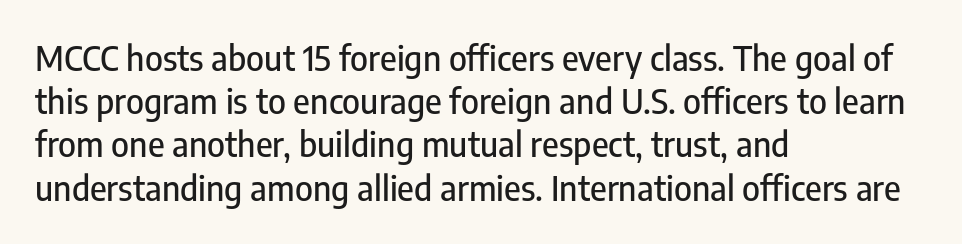
The image shows 34 px condensed sans-serif type, upright; set left-aligned, normal line spacing (1.27x), normal letter spacing, not underlined; low stroke contrast and a medium x-height.
